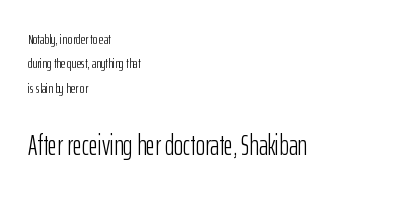
Are there feet on the stems? There aren't — it's a sans. The letterforms sit shoulder to shoulder at normal distance. Caption: upper text group reduced, lower text group enlarged. The axis of the letterforms is exactly vertical. A bare baseline throughout the passage.
